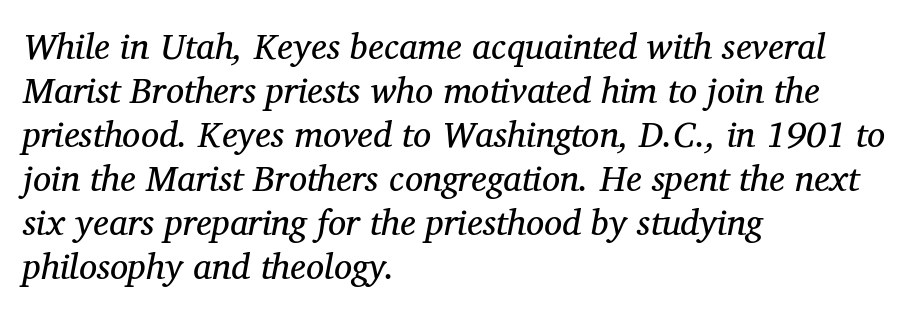
Q: Is the text bold? A: No.
Q: Is the text italic (slanted)? A: Yes, it leans right by about 12 degrees.
Q: Is the typeface a serif or a sans-serif typeface? A: Serif.
Q: Is the text underlined? A: No.
Q: How is the paragraph aligned? A: Left-aligned.
Q: Is the spacing between letters normal or unusually wide? A: Normal.
Q: Width (condensed, normal, or wide)? A: Normal.
Q: Stroke contrast? A: Medium.
Q: x-height? A: Medium.
Q: Monospaced? A: No.
